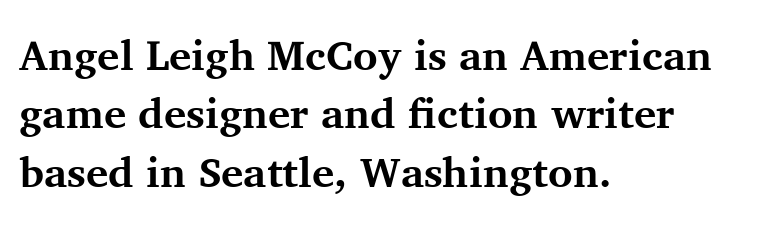
{"serif": "yes", "italic": "no", "bold": "yes", "weight": "bold", "width": "normal", "stroke_contrast": "medium", "x_height": "medium", "monospaced": "no", "underline": "no", "align": "left", "line_spacing": "normal", "line_spacing_ratio": 1.39, "letter_spacing": "normal", "letter_spacing_em": 0.0, "glyph_px": 42}
